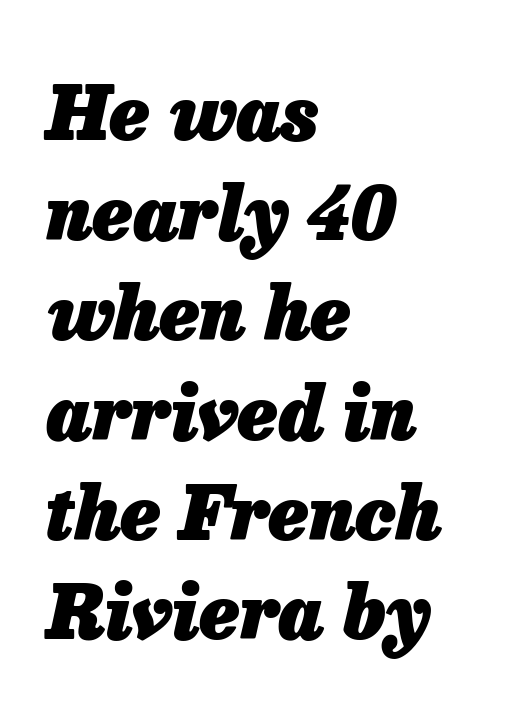
{"italic": "yes", "lean": "right", "slant_degrees": 13, "bold": "yes", "weight": "heavy", "width": "normal", "stroke_contrast": "low", "x_height": "medium", "monospaced": "no", "underline": "no", "align": "left", "line_spacing": "normal", "line_spacing_ratio": 1.35, "letter_spacing": "normal", "letter_spacing_em": 0.0, "glyph_px": 74}
